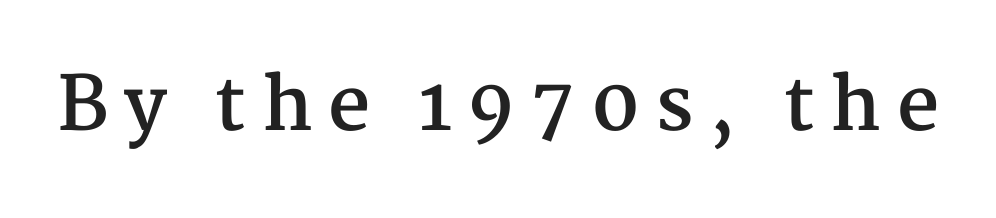
A typesetter would call this proportional, since set widths differ per character. No italicization has been applied; the sample stays upright. These lines are composed in type with serifs. No word sits above an underline. Spacing between characters has been opened up far beyond the box default. Weight: bold.
